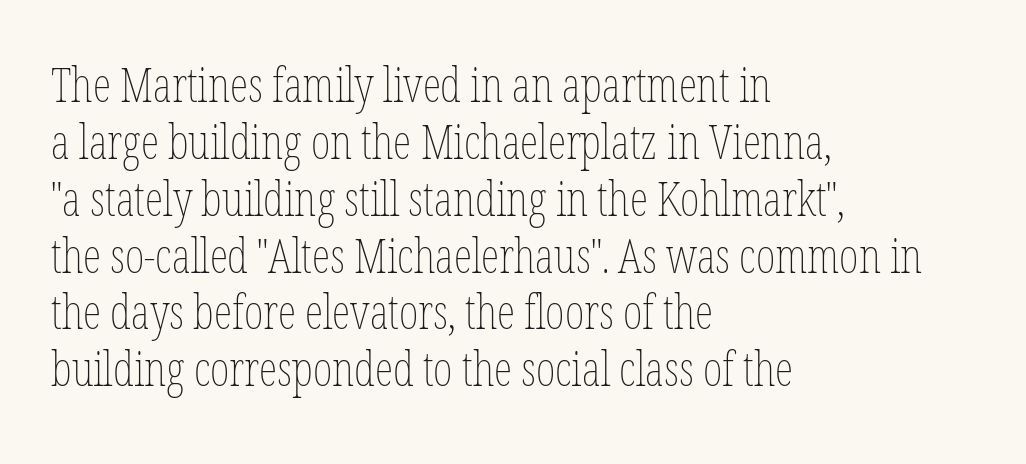
The image shows 47 px thin, condensed type, upright; set left-aligned, line spacing 1.21x, normal letter spacing, not underlined; low stroke contrast and a medium x-height.
